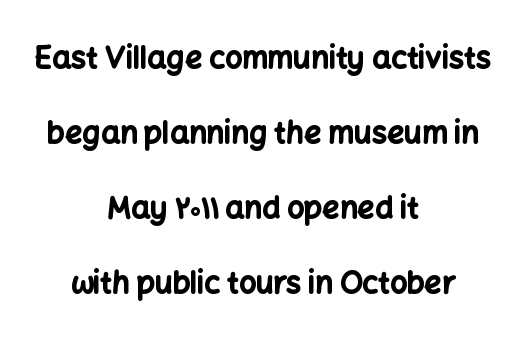
{"serif": "no", "italic": "no", "bold": "yes", "weight": "bold", "width": "normal", "stroke_contrast": "low", "x_height": "medium", "monospaced": "no", "underline": "no", "align": "center", "line_spacing": "loose", "line_spacing_ratio": 2.5, "letter_spacing": "normal", "letter_spacing_em": 0.0, "glyph_px": 30}
